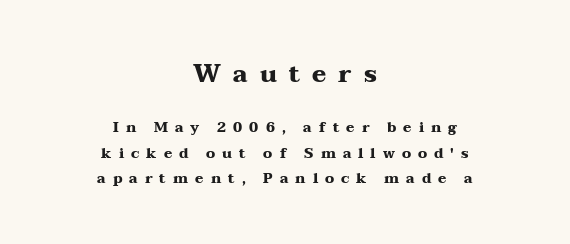
Q: Is the text bold? A: Yes.
Q: Is the text italic (slanted)? A: No, it is upright.
Q: Is the text underlined? A: No.
Q: How is the paragraph aligned? A: Centered.
Q: Is the spacing between letters normal or unusually wide? A: Unusually wide.
Q: Which block of text is set in a larger size, the first (top) or the second (bottom)? A: The first (top) one.
